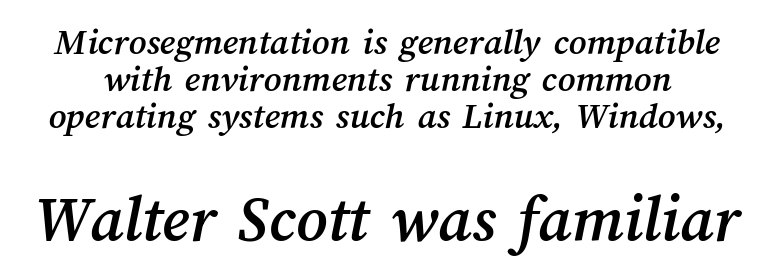
Q: Is the text underlined? A: No.
Q: Is the spacing between letters normal or unusually wide? A: Normal.
Q: Is the spacing between lines tight, normal or loose? A: Tight.
Q: Which block of text is set in a larger size, the first (top) or the second (bottom)? A: The second (bottom) one.
Q: Width (condensed, normal, or wide)? A: Normal.
Q: Stroke contrast? A: Medium.
Q: x-height? A: Medium.
Q: Monospaced? A: No.
